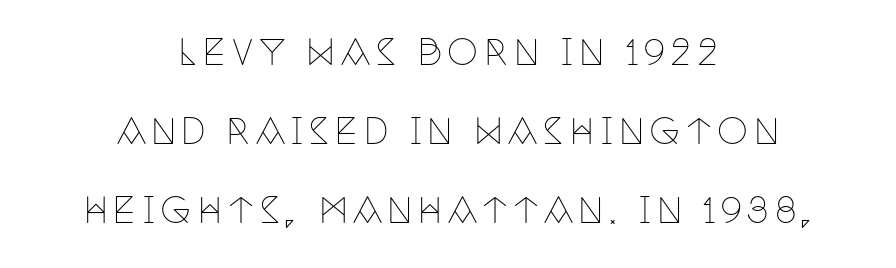
Is the type heavy? It reads as light-to-regular instead. Vertically, the passage feels expansive, rows floating well apart. No italicization has been applied; the sample stays upright. Just letters on the line, the space beneath them empty. A centered setting, common on invitations and titles, is used for this passage. A serif font was chosen for this passage.
